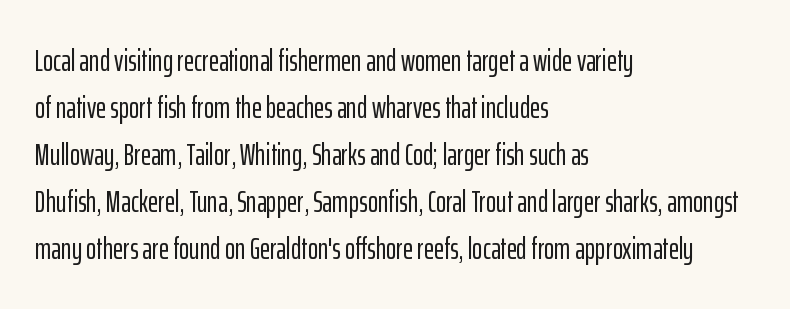
The image shows 31 px condensed sans-serif type, upright; set left-aligned, normal line spacing (1.52x), normal letter spacing, not underlined; low stroke contrast and a medium x-height.
